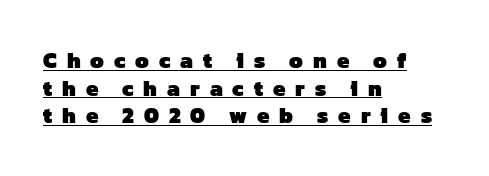
The image shows 22 px bold type; set left-aligned, normal line spacing (1.26x), unusually wide letter spacing (+0.45 em), underlined.
